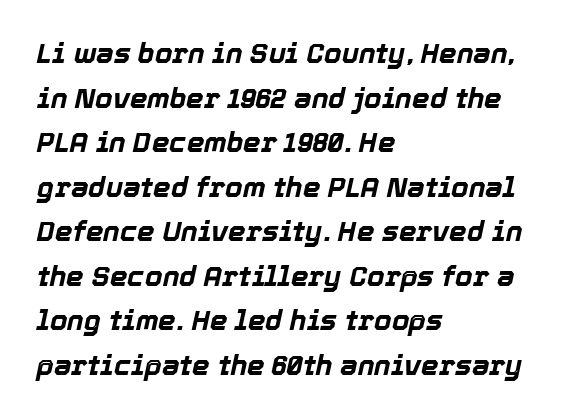
The image shows 28 px bold type, italic (leaning right); set left-aligned, normal line spacing (1.59x), normal letter spacing, not underlined; a medium x-height.
